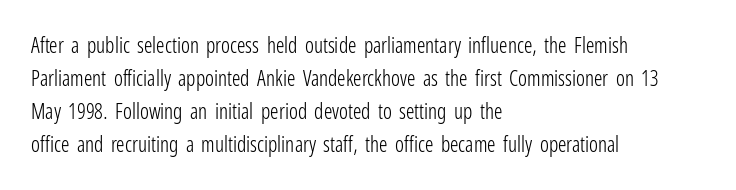
The image shows 21 px text type, upright; set left-aligned, normal line spacing (1.57x), normal letter spacing, not underlined.
